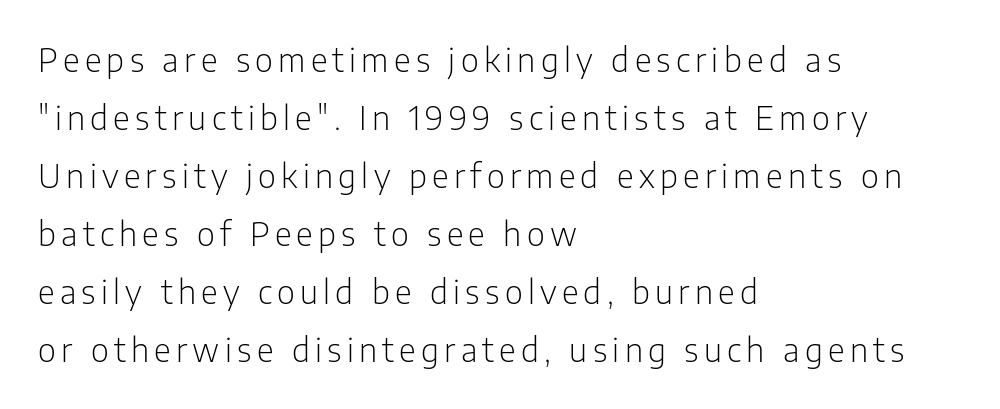
The image shows 33 px light, condensed sans-serif type, upright; set left-aligned, line spacing 1.76x, not underlined; low stroke contrast and a medium x-height.
